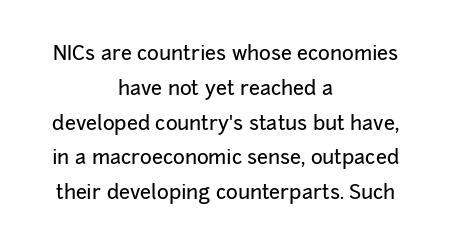
This rendering leaves character spacing at its baseline value. The axis of the letterforms is exactly vertical. A clean baseline with only descenders dipping below it. Caption: multi-line text, centered on the measure.
